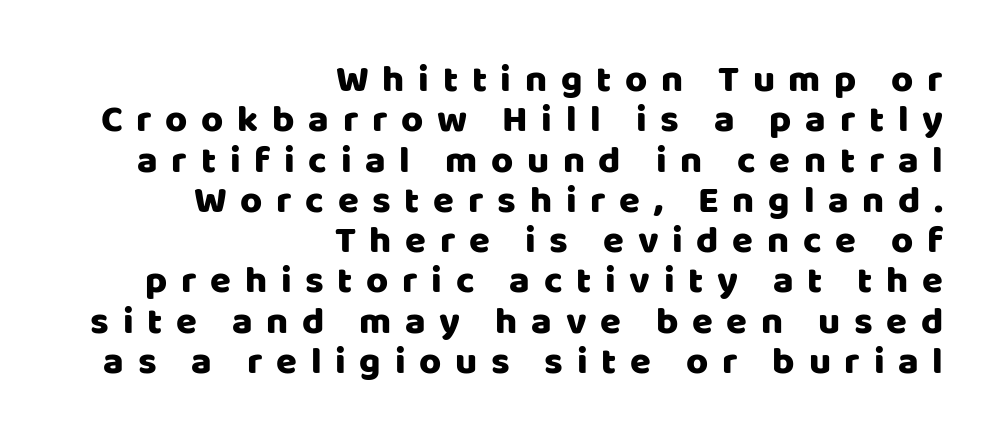
Teacher's note: observe the even right margin — that is flush-right alignment. Students, observe: this is what under-led, compact text looks like. Style check: upright. The string is rendered with underlining switched off. Regarding serifs, this sample does without them.
